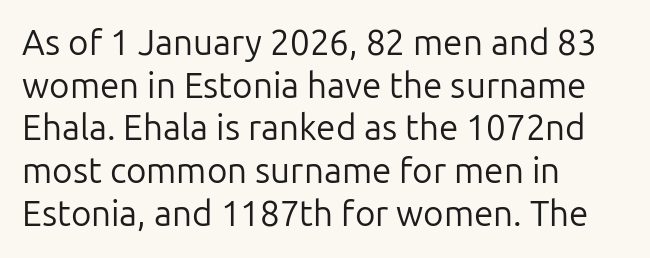
The image shows 35 px regular-weight sans-serif type, upright; set left-aligned, line spacing 1.22x, normal letter spacing, not underlined; low stroke contrast and a medium x-height.
